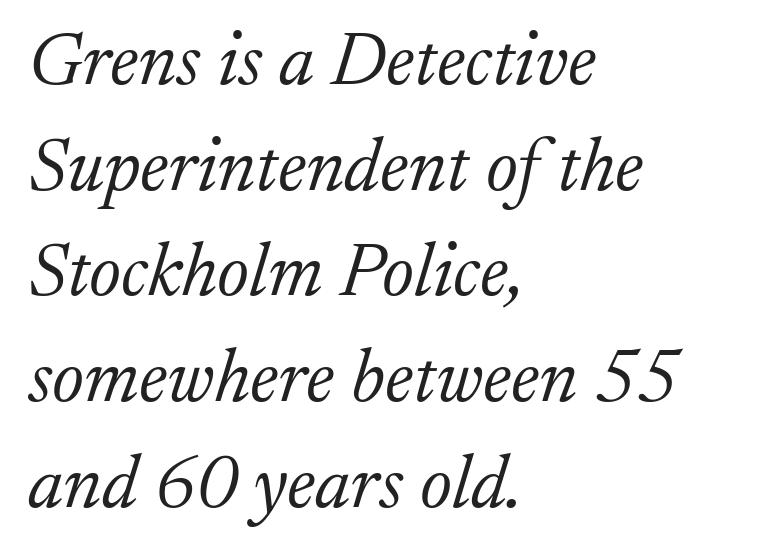
The image shows 75 px light serif type, italic (leaning right); set left-aligned, normal line spacing (1.41x), normal letter spacing, not underlined; low stroke contrast and a medium x-height.
